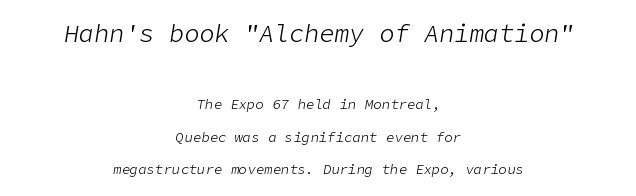
{"italic": "yes", "lean": "right", "slant_degrees": 9, "bold": "no", "underline": "no", "align": "center", "line_spacing": "loose", "line_spacing_ratio": 2.33, "letter_spacing": "normal", "letter_spacing_em": 0.0, "larger_block": "first", "size_ratio": 1.79, "glyph_px": 25}
